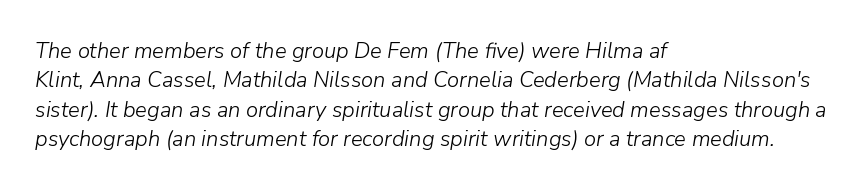
{"italic": "yes", "lean": "right", "slant_degrees": 9, "bold": "no", "underline": "no", "align": "left", "line_spacing": "normal", "line_spacing_ratio": 1.33, "letter_spacing": "normal", "letter_spacing_em": 0.0, "glyph_px": 22}
